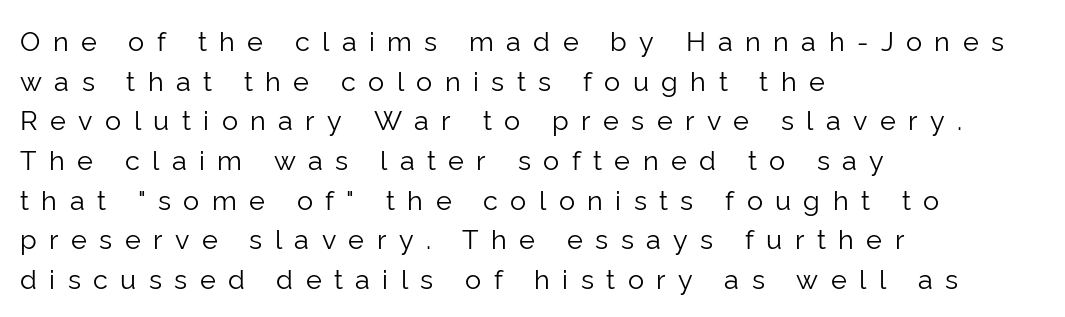
Notice how descenders clear the ascenders below comfortably — that's standard leading. A light-to-regular cut is what we see here. The ragged edge is on the right, which tells us the setting is flush left. The letters stand upright; this is a roman face. Plain, unruled lines of type.
